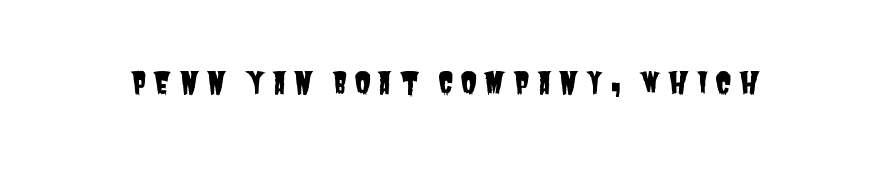
A typesetter would label this face a sans. Each letter keeps its own natural width here, so spacing adapts to shape. Characters follow at a spacing far wider than the type designer built in. Decoration check: the copy has no underline.
